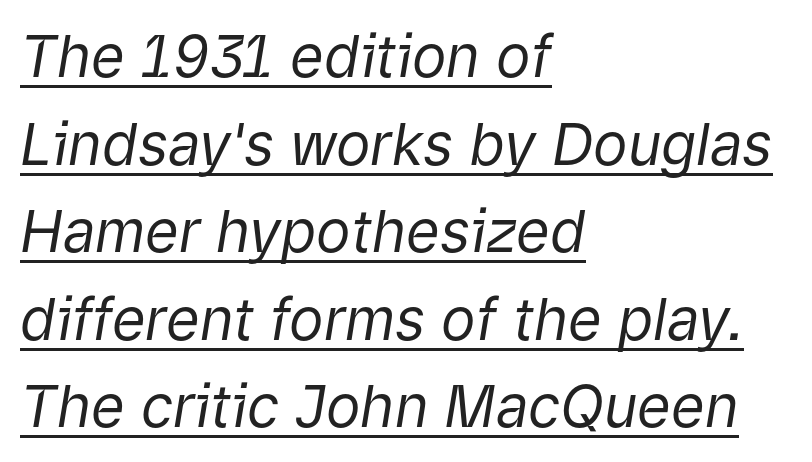
{"italic": "yes", "lean": "right", "slant_degrees": 9, "bold": "no", "weight": "regular", "width": "normal", "stroke_contrast": "low", "x_height": "medium", "monospaced": "no", "underline": "yes", "align": "left", "line_spacing": "normal", "line_spacing_ratio": 1.51, "letter_spacing": "normal", "letter_spacing_em": 0.0, "glyph_px": 58}
